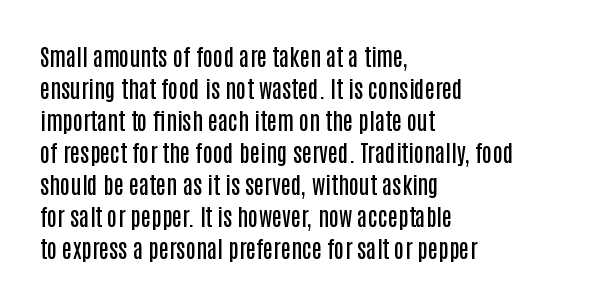
Compared with an ordinary text face, these strokes are moderately heavier — a semibold. Unlike italic type, these characters show no tilt at all. The leading is moderate, giving the passage an even texture. No extra tracking has been applied to these lines.
